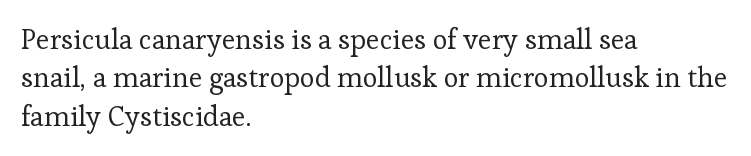
The image shows 28 px regular-weight serif type, upright; set left-aligned, normal line spacing (1.37x), normal letter spacing, not underlined; low stroke contrast and a medium x-height.
